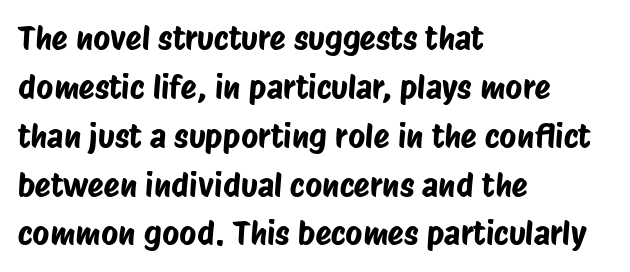
Q: Is the typeface a serif or a sans-serif typeface? A: Sans-serif.
Q: Is the text underlined? A: No.
Q: How is the paragraph aligned? A: Left-aligned.
Q: Is the spacing between letters normal or unusually wide? A: Normal.
Q: Is the spacing between lines tight, normal or loose? A: Normal.
Q: Width (condensed, normal, or wide)? A: Condensed.
Q: Stroke contrast? A: Low.
Q: x-height? A: Large.
Q: Monospaced? A: No.
